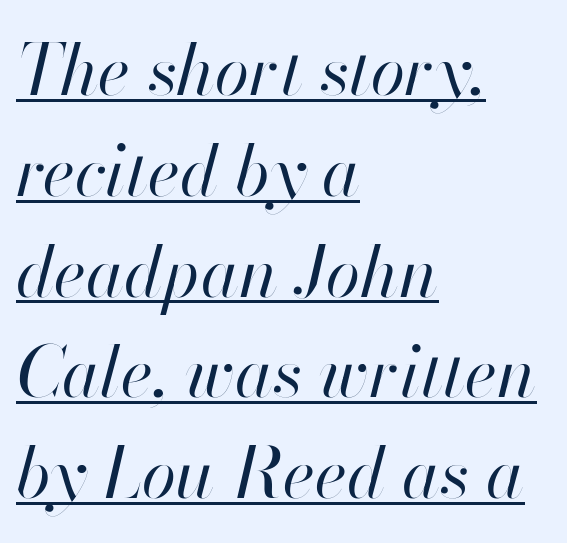
The image shows 70 px regular-weight type, italic (leaning right); set left-aligned, normal line spacing (1.44x), normal letter spacing, underlined; high stroke contrast and a small x-height.
